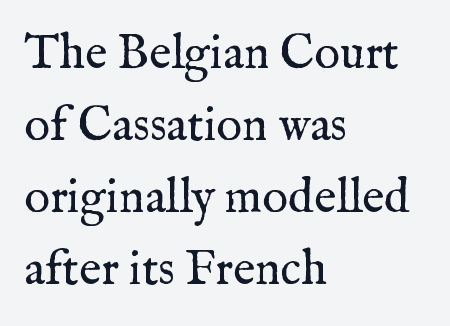
Q: Is the text bold? A: No.
Q: Is the text italic (slanted)? A: No, it is upright.
Q: Is the typeface a serif or a sans-serif typeface? A: Serif.
Q: Is the text underlined? A: No.
Q: How is the paragraph aligned? A: Left-aligned.
Q: Is the spacing between letters normal or unusually wide? A: Normal.
Q: Is the spacing between lines tight, normal or loose? A: Normal.
Q: Width (condensed, normal, or wide)? A: Normal.
Q: Stroke contrast? A: Medium.
Q: x-height? A: Medium.
Q: Monospaced? A: No.
